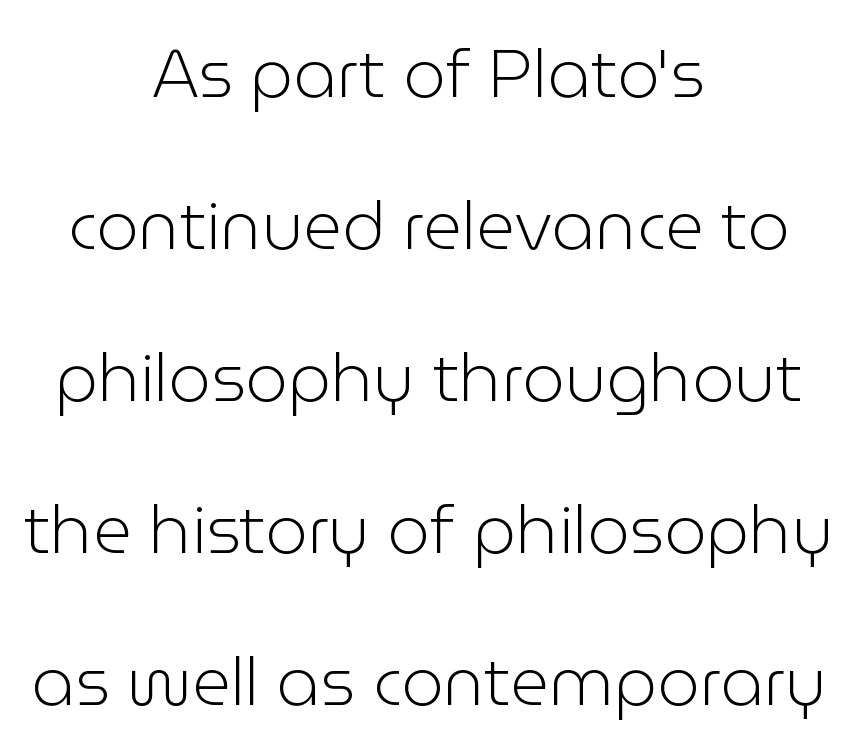
{"serif": "no", "italic": "no", "bold": "no", "weight": "light", "width": "normal", "stroke_contrast": "low", "x_height": "medium", "monospaced": "no", "underline": "no", "align": "center", "line_spacing": "loose", "line_spacing_ratio": 2.27, "letter_spacing": "normal", "letter_spacing_em": 0.0, "glyph_px": 67}
